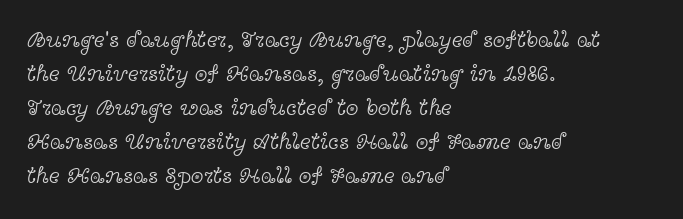
Q: Is the text bold? A: No.
Q: Is the text italic (slanted)? A: No, it is upright.
Q: Is the text underlined? A: No.
Q: How is the paragraph aligned? A: Left-aligned.
Q: Is the spacing between letters normal or unusually wide? A: Normal.
Q: Is the spacing between lines tight, normal or loose? A: Normal.
